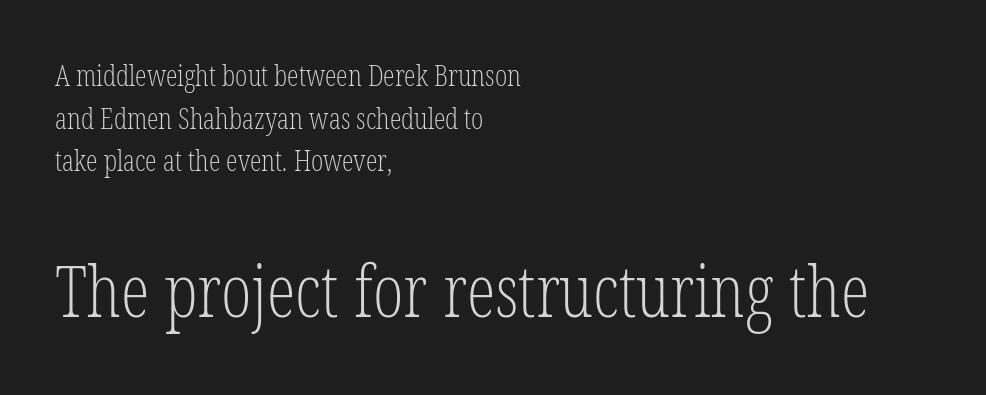
Q: Is the text bold? A: No.
Q: Is the text italic (slanted)? A: No, it is upright.
Q: Is the typeface a serif or a sans-serif typeface? A: Serif.
Q: Is the text underlined? A: No.
Q: How is the paragraph aligned? A: Left-aligned.
Q: Is the spacing between letters normal or unusually wide? A: Normal.
Q: Is the spacing between lines tight, normal or loose? A: Normal.
Q: Which block of text is set in a larger size, the first (top) or the second (bottom)? A: The second (bottom) one.
Q: Width (condensed, normal, or wide)? A: Condensed.
Q: Stroke contrast? A: Low.
Q: x-height? A: Medium.
Q: Monospaced? A: No.
